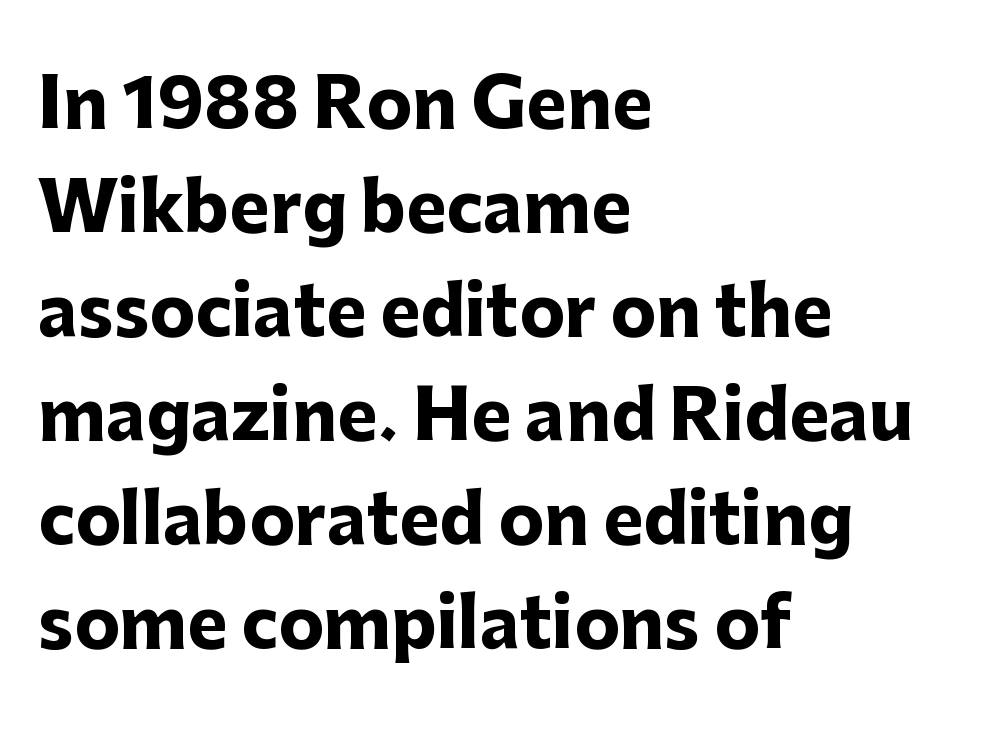
This rendering employs a face without finishing strokes, i.e., a sans-serif. Observe the ordinary spacing: letters are neighbours, not strangers. Horizontally, the lines are justified to the leading edge only. Plenty of ink on the page — the face is bold. Regarding leading, the lines here are spaced in the standard way.
